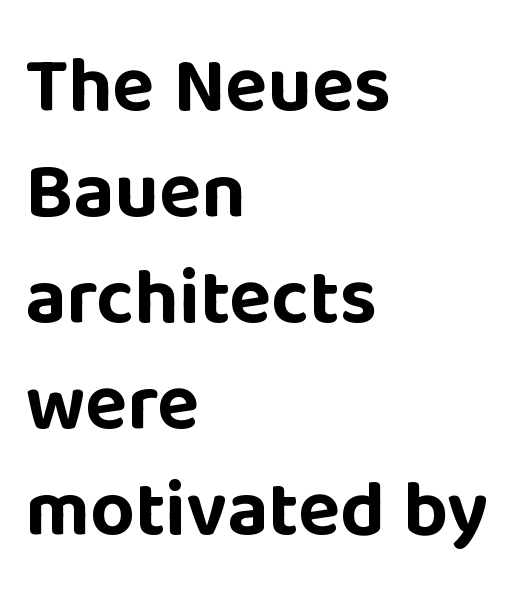
The image shows 78 px bold sans-serif type, upright; set left-aligned, normal line spacing (1.36x), normal letter spacing, not underlined; low stroke contrast and a large x-height.
